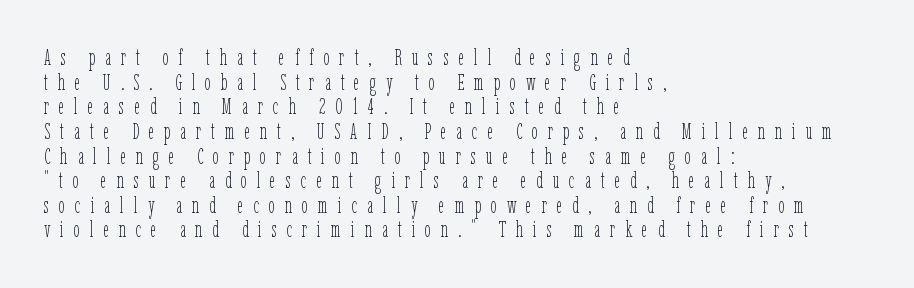
Caption: face not bold, strokes unweighted. The tracking jumps out immediately: characters are airy and widely separated. Posture: vertical. The area under the type is left untouched.
